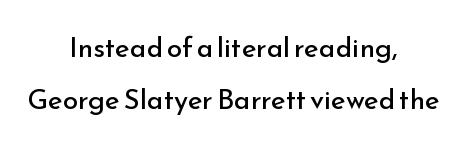
Q: Is the text bold? A: No.
Q: Is the text italic (slanted)? A: No, it is upright.
Q: Is the typeface a serif or a sans-serif typeface? A: Sans-serif.
Q: Is the text underlined? A: No.
Q: How is the paragraph aligned? A: Centered.
Q: Is the spacing between letters normal or unusually wide? A: Normal.
Q: Width (condensed, normal, or wide)? A: Normal.
Q: Stroke contrast? A: Low.
Q: x-height? A: Small.
Q: Monospaced? A: No.
